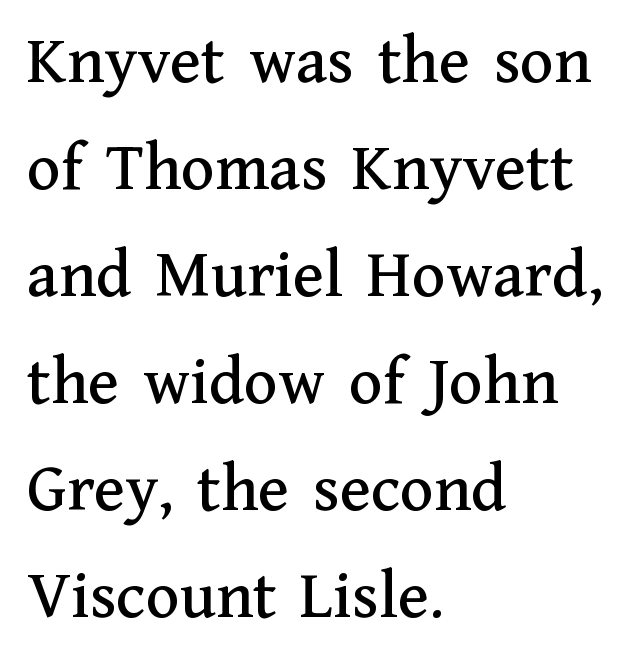
The image shows 70 px serif type, upright; set left-aligned, normal line spacing (1.53x), normal letter spacing, not underlined; medium stroke contrast and a medium x-height.
